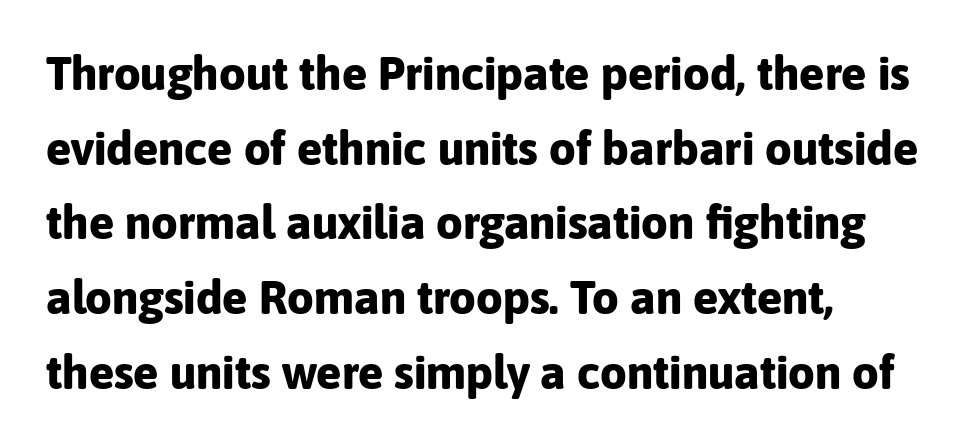
The image shows 47 px bold sans-serif type, upright; set left-aligned, normal line spacing (1.59x), normal letter spacing, not underlined; low stroke contrast and a medium x-height.
